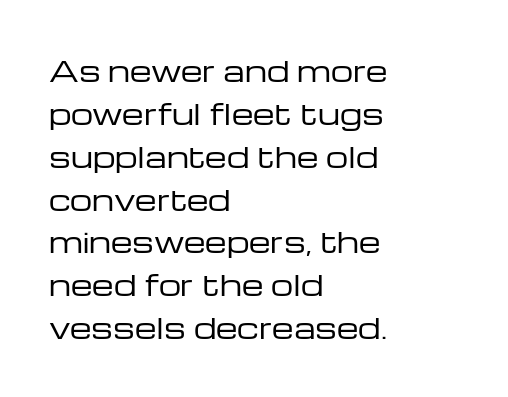
Ascenders rise straight up at ninety degrees. Regarding leading, the lines here are spaced in the standard way. A light-to-regular cut is what we see here. Regarding serifs, this sample does without them. Bare-footed words on every line. Spacing between characters is what you'd get straight out of the box.
